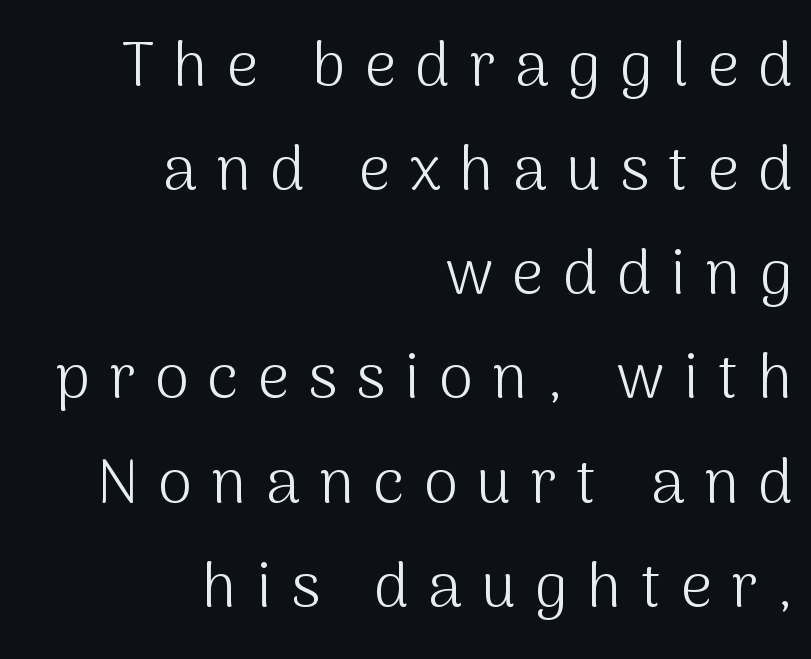
{"serif": "no", "italic": "no", "bold": "no", "weight": "light", "width": "normal", "stroke_contrast": "medium", "x_height": "medium", "monospaced": "no", "underline": "no", "align": "right", "line_spacing": "normal", "line_spacing_ratio": 1.68, "letter_spacing": "wide", "letter_spacing_em": 0.31, "glyph_px": 62}
